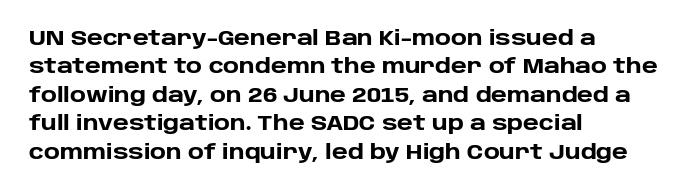
The image shows 20 px bold type, upright; set left-aligned, normal line spacing (1.42x), normal letter spacing, not underlined.
